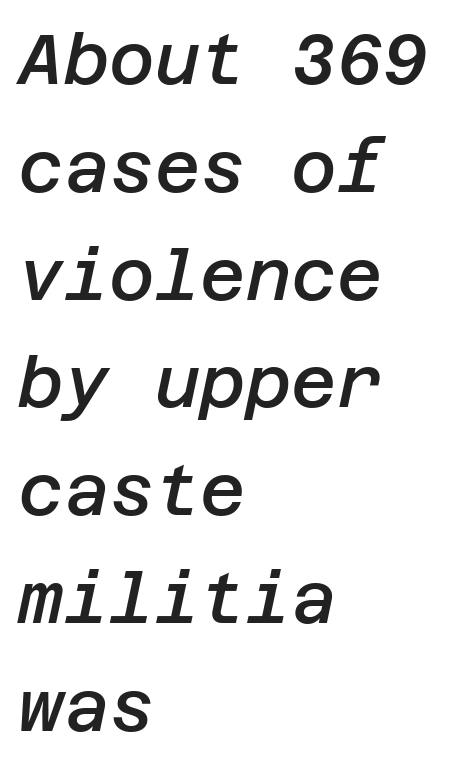
Q: Is the text bold? A: Semi-bold.
Q: Is the text italic (slanted)? A: Yes, it leans right by about 12 degrees.
Q: Is the text underlined? A: No.
Q: How is the paragraph aligned? A: Left-aligned.
Q: Is the spacing between letters normal or unusually wide? A: Normal.
Q: Is the spacing between lines tight, normal or loose? A: Normal.
Q: Width (condensed, normal, or wide)? A: Normal.
Q: Stroke contrast? A: Low.
Q: x-height? A: Large.
